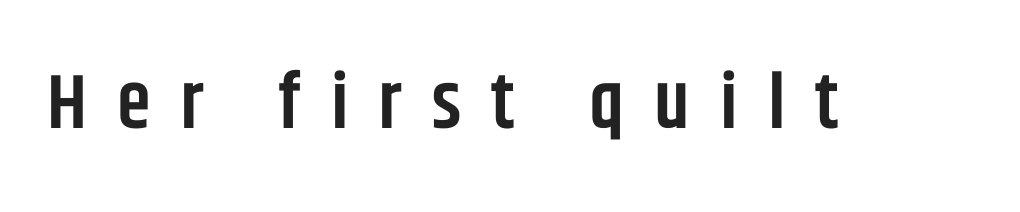
Q: Is the text bold? A: Semi-bold.
Q: Is the text italic (slanted)? A: No, it is upright.
Q: Is the typeface a serif or a sans-serif typeface? A: Sans-serif.
Q: Is the text underlined? A: No.
Q: Is the spacing between letters normal or unusually wide? A: Unusually wide.
Q: Width (condensed, normal, or wide)? A: Condensed.
Q: Stroke contrast? A: Low.
Q: x-height? A: Large.
Q: Monospaced? A: No.
